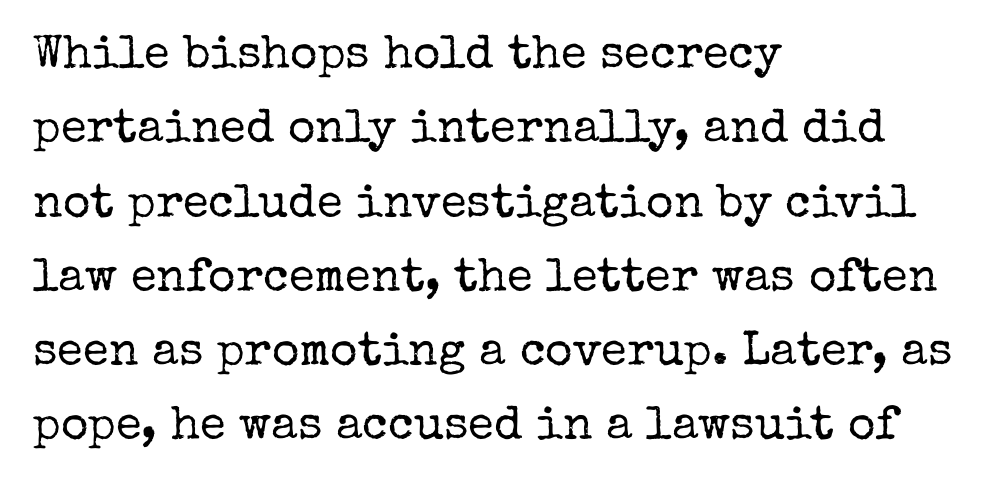
Q: Is the text bold? A: No.
Q: Is the text italic (slanted)? A: No, it is upright.
Q: Is the typeface a serif or a sans-serif typeface? A: Serif.
Q: Is the text underlined? A: No.
Q: How is the paragraph aligned? A: Left-aligned.
Q: Is the spacing between letters normal or unusually wide? A: Normal.
Q: Is the spacing between lines tight, normal or loose? A: Normal.
Q: Width (condensed, normal, or wide)? A: Normal.
Q: Stroke contrast? A: Low.
Q: x-height? A: Medium.
Q: Monospaced? A: No.
